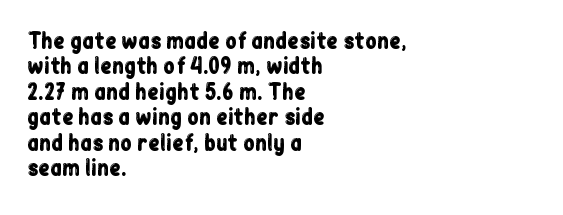
Short and long lines alike share a common starting point at left. Letters rest on an invisible, unmarked baseline. No extra tracking has been applied to these lines. Is there any slant? The stems are plumb.
